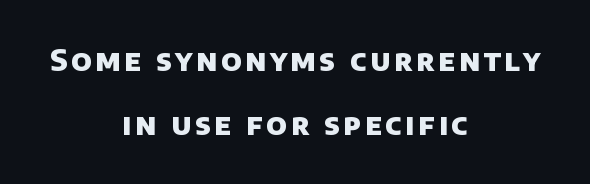
The image shows 29 px heavy sans-serif type; set centered, loose line spacing (2.22x), not underlined; low stroke contrast and a large x-height.
